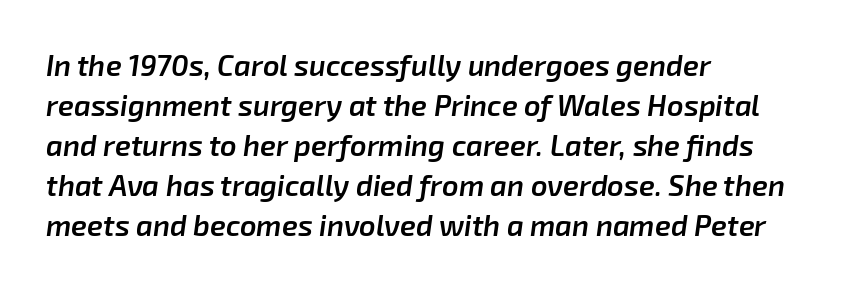
Is this a fixed-width face? No — the glyphs have proportional, varying widths. The lines sit at an ordinary, default distance from one another. Compared with an ordinary text face, these strokes are moderately heavier — a semibold. The gaps between neighbouring characters are ordinary and unremarkable.
